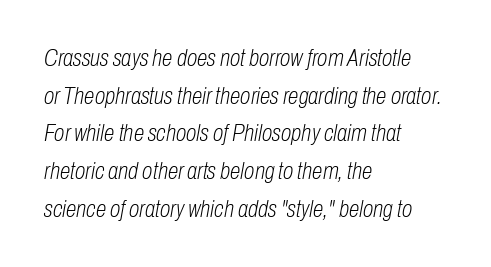
The image shows 24 px text type, italic (leaning right); set left-aligned, normal line spacing (1.57x), normal letter spacing, not underlined.
